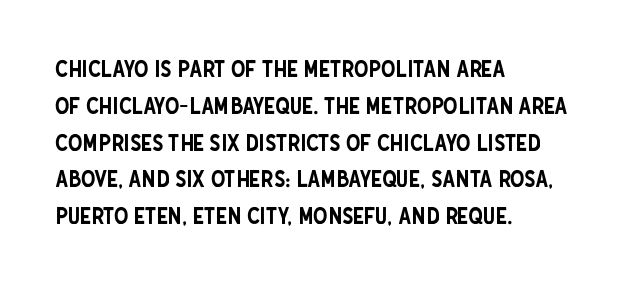
Every character sits straight up, as roman type does. Where is the straight margin? On the left. The rendering uses a moderate line-height, typical for paragraphs. Just letters on the line, the space beneath them empty. Compared with typical body copy, the letter spacing here is the same.
